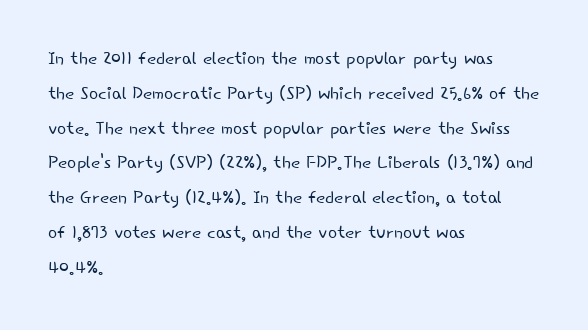
Summary of weight: not heavy and not bold. The passage shown stacks its lines at a standard gap. Upright lettering throughout. Tracking value appears to be zero — textbook default spacing.
